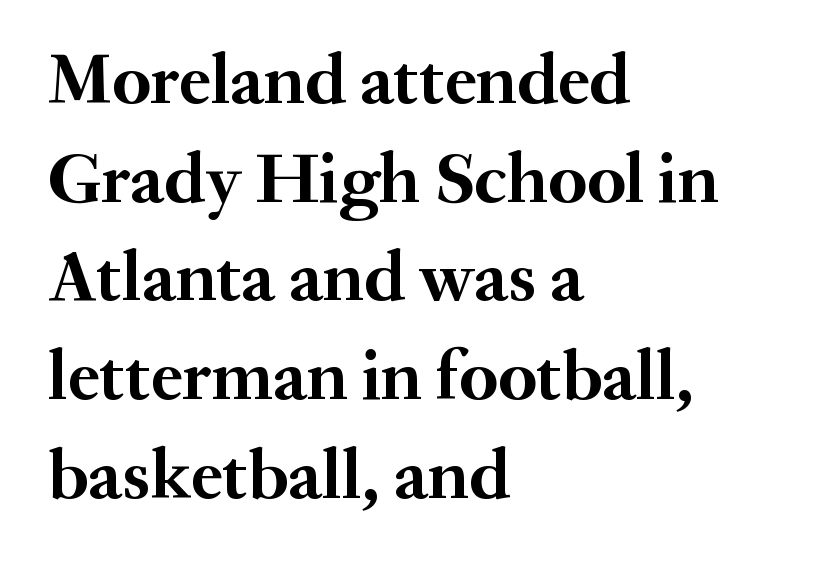
{"serif": "yes", "italic": "no", "bold": "yes", "weight": "semibold", "width": "normal", "stroke_contrast": "medium", "x_height": "small", "monospaced": "no", "underline": "no", "align": "left", "line_spacing": "normal", "line_spacing_ratio": 1.37, "letter_spacing": "normal", "letter_spacing_em": 0.0, "glyph_px": 72}
